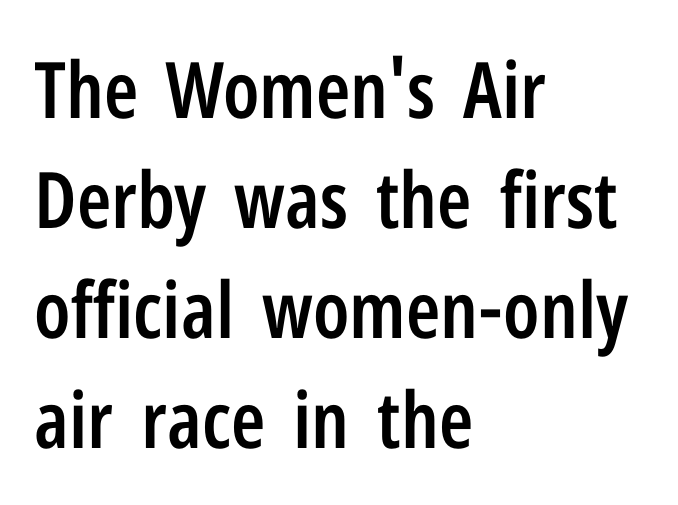
Q: Is the text bold? A: Semi-bold.
Q: Is the text italic (slanted)? A: No, it is upright.
Q: Is the typeface a serif or a sans-serif typeface? A: Sans-serif.
Q: Is the text underlined? A: No.
Q: How is the paragraph aligned? A: Left-aligned.
Q: Is the spacing between letters normal or unusually wide? A: Normal.
Q: Is the spacing between lines tight, normal or loose? A: Normal.
Q: Width (condensed, normal, or wide)? A: Condensed.
Q: Stroke contrast? A: Low.
Q: x-height? A: Medium.
Q: Monospaced? A: No.
